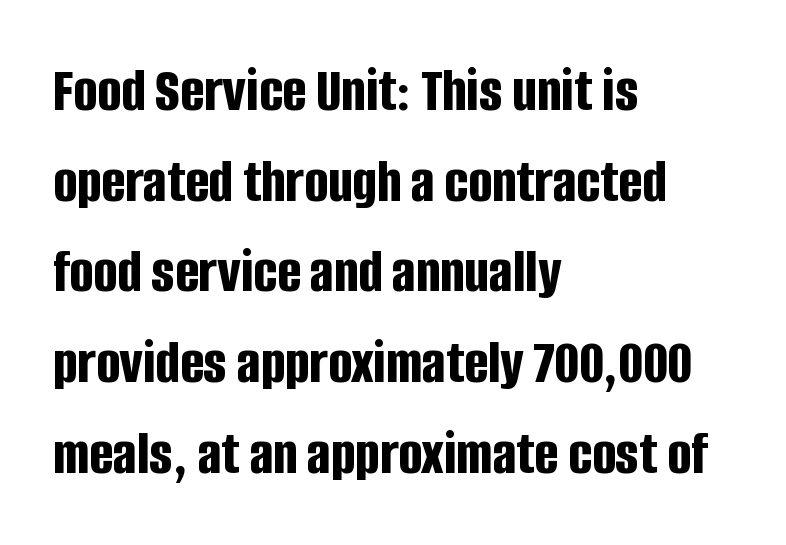
Q: Is the text bold? A: Yes.
Q: Is the text italic (slanted)? A: No, it is upright.
Q: Is the typeface a serif or a sans-serif typeface? A: Sans-serif.
Q: Is the text underlined? A: No.
Q: How is the paragraph aligned? A: Left-aligned.
Q: Is the spacing between letters normal or unusually wide? A: Normal.
Q: Is the spacing between lines tight, normal or loose? A: Normal.
Q: Width (condensed, normal, or wide)? A: Condensed.
Q: Stroke contrast? A: Low.
Q: x-height? A: Large.
Q: Monospaced? A: No.
